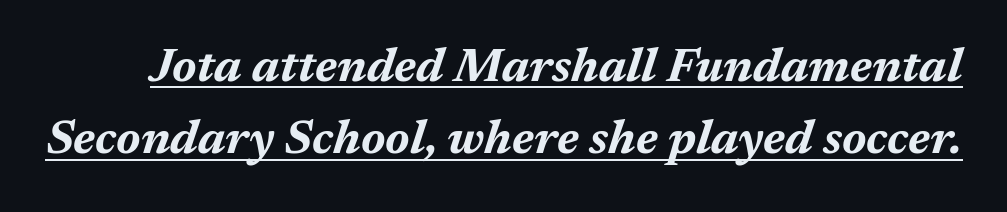
{"italic": "yes", "lean": "right", "slant_degrees": 17, "bold": "yes", "weight": "bold", "width": "normal", "stroke_contrast": "medium", "x_height": "medium", "monospaced": "no", "underline": "yes", "line_spacing": "normal", "line_spacing_ratio": 1.51, "letter_spacing": "normal", "letter_spacing_em": 0.0, "glyph_px": 48}
